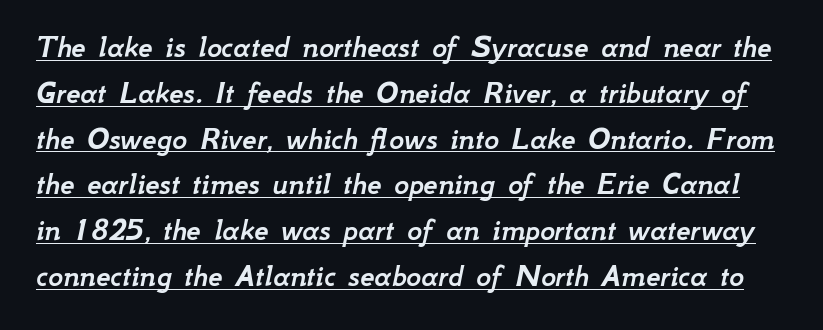
The image shows 32 px text type, italic (leaning right); set normal line spacing (1.43x), normal letter spacing, underlined; low stroke contrast and a small x-height.
